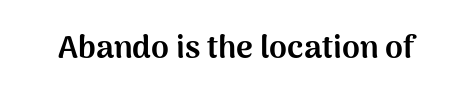
The image shows 32 px bold sans-serif type, upright; set normal letter spacing, not underlined; medium stroke contrast and a medium x-height.
